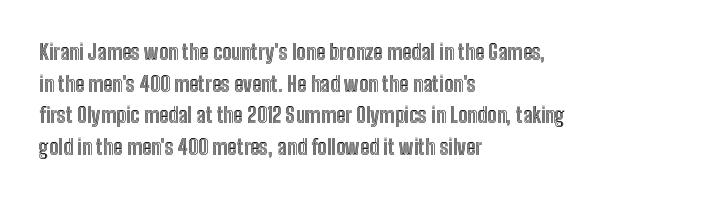
{"italic": "no", "underline": "no", "align": "left", "line_spacing": "normal", "line_spacing_ratio": 1.51, "letter_spacing": "normal", "letter_spacing_em": 0.0, "glyph_px": 21}
